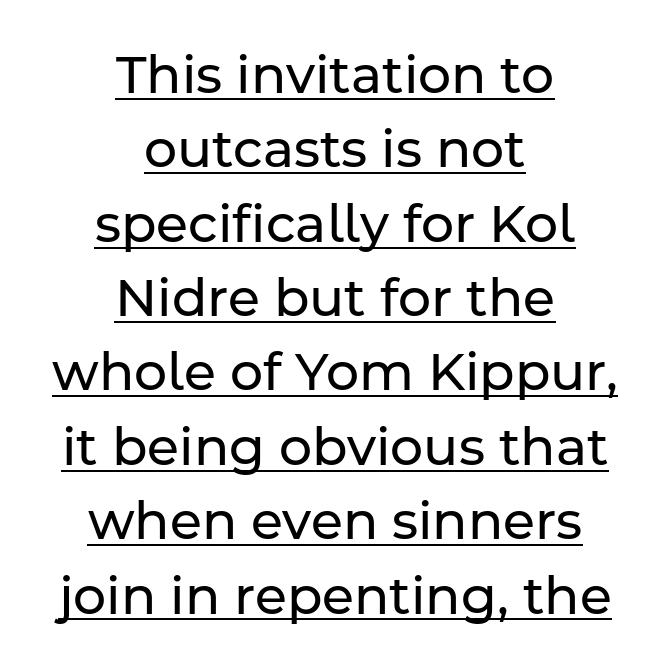
Q: Is the text bold? A: No.
Q: Is the text italic (slanted)? A: No, it is upright.
Q: Is the typeface a serif or a sans-serif typeface? A: Sans-serif.
Q: Is the text underlined? A: Yes.
Q: How is the paragraph aligned? A: Centered.
Q: Is the spacing between letters normal or unusually wide? A: Normal.
Q: Is the spacing between lines tight, normal or loose? A: Normal.
Q: Width (condensed, normal, or wide)? A: Normal.
Q: Stroke contrast? A: Low.
Q: x-height? A: Medium.
Q: Monospaced? A: No.
